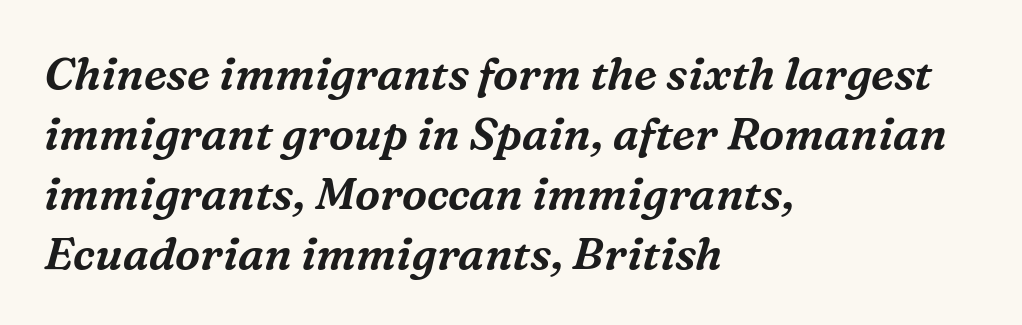
The image shows 45 px serif type, italic (leaning right); set left-aligned, normal line spacing (1.33x), normal letter spacing, not underlined; medium stroke contrast and a medium x-height.
